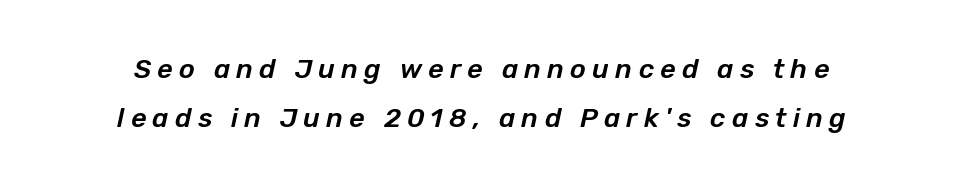
There's an unmistakable incline to the writing here. The zone under the glyphs is completely vacant. The whitespace from short lines is split evenly between both sides. Inter-character spacing is expanded well beyond the font's built-in metrics.
